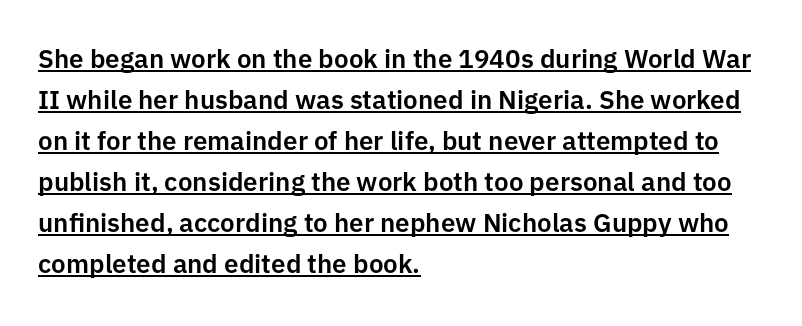
Q: Is the text italic (slanted)? A: No, it is upright.
Q: Is the text underlined? A: Yes.
Q: How is the paragraph aligned? A: Left-aligned.
Q: Is the spacing between letters normal or unusually wide? A: Normal.
Q: Is the spacing between lines tight, normal or loose? A: Normal.
